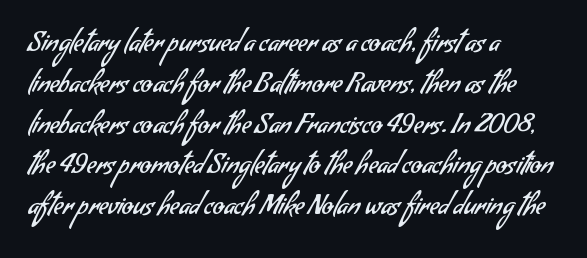
{"bold": "no", "underline": "no", "align": "left", "line_spacing": "normal", "line_spacing_ratio": 1.57, "letter_spacing": "normal", "letter_spacing_em": 0.0, "glyph_px": 26}
